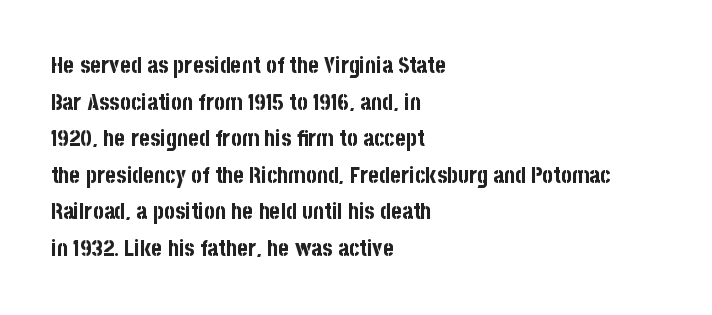
Visually the block forms a straight wall on the left and a jagged coastline on the right. The letters are bold, with thick, heavy strokes. The gap between lines stays unmarked. This sample keeps an unexceptional amount of space between lines. The horizontal fit of the characters is conventional and even. Vertical strokes here are truly vertical.
